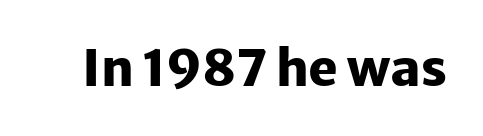
{"serif": "no", "italic": "no", "bold": "yes", "weight": "heavy", "width": "normal", "stroke_contrast": "low", "x_height": "medium", "monospaced": "no", "underline": "no", "letter_spacing": "normal", "letter_spacing_em": 0.0, "glyph_px": 50}
